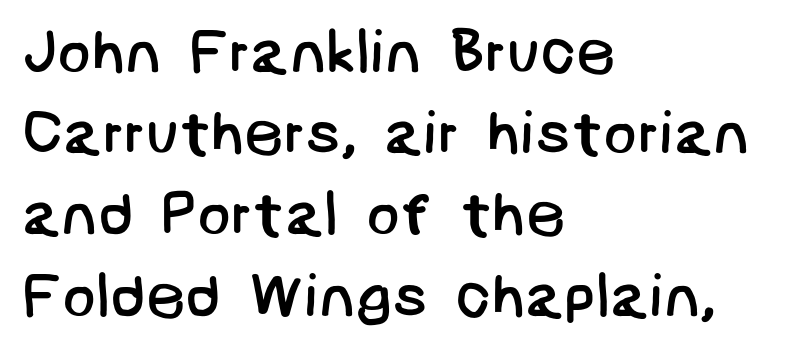
Quick note: underline off. Serifs: no, the terminals of the letterforms are clean. The letterforms sit shoulder to shoulder at normal distance. Vertical stems look standard width or narrower in stroke. Does the copy run flush right? No — it runs flush left. This block has exactly the height ordinary leading produces.
